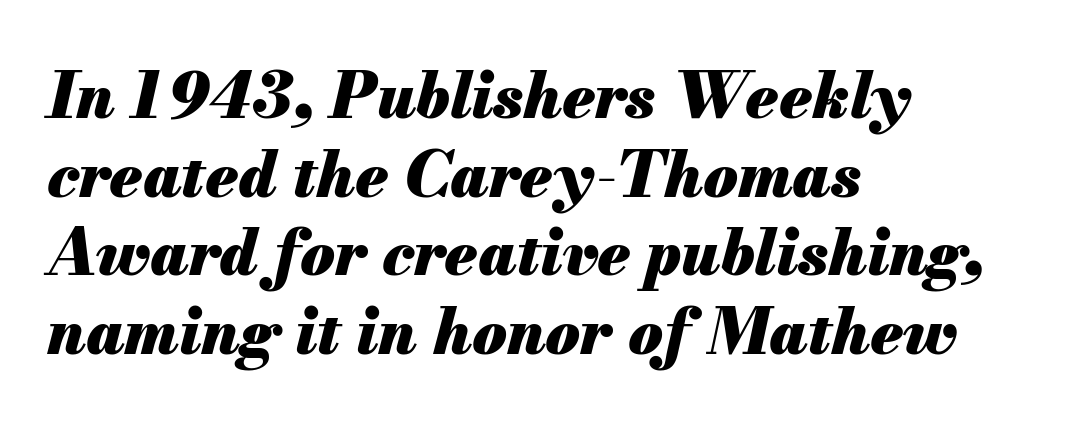
Q: Is the text bold? A: Yes.
Q: Is the text italic (slanted)? A: Yes, it leans right by about 13 degrees.
Q: Is the text underlined? A: No.
Q: How is the paragraph aligned? A: Left-aligned.
Q: Is the spacing between letters normal or unusually wide? A: Normal.
Q: Is the spacing between lines tight, normal or loose? A: Normal.
Q: Width (condensed, normal, or wide)? A: Normal.
Q: Stroke contrast? A: Medium.
Q: x-height? A: Small.
Q: Monospaced? A: No.
